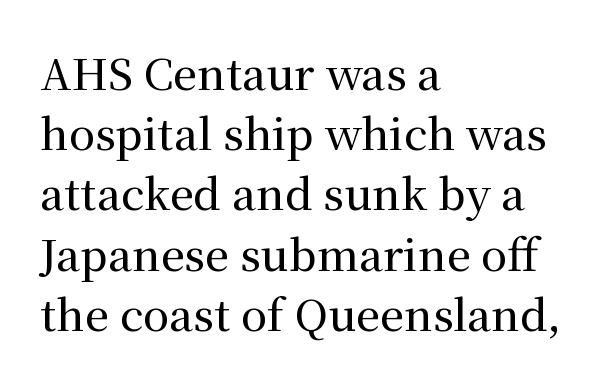
How are the letters spaced? Ordinarily, with no added tracking. Do the letters lean? They stand straight. The paragraph has a hard left edge and a soft right edge. Bare-footed words on every line. The type family on display is of the serif kind. The letters advance in unequal steps, a hallmark of proportional type.
